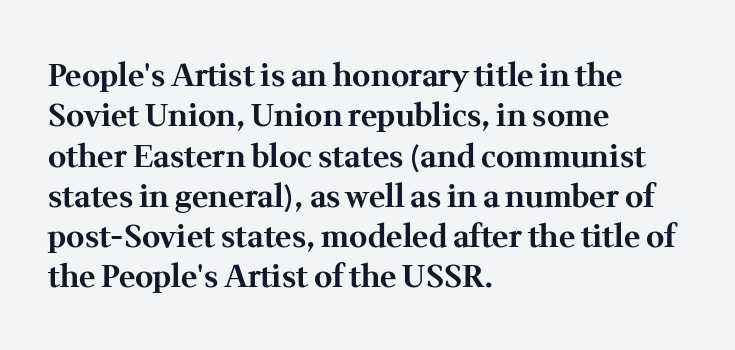
{"serif": "yes", "italic": "no", "bold": "yes", "weight": "bold", "width": "normal", "stroke_contrast": "medium", "x_height": "medium", "monospaced": "no", "underline": "no", "align": "left", "line_spacing": "normal", "line_spacing_ratio": 1.3, "letter_spacing": "normal", "letter_spacing_em": 0.0, "glyph_px": 31}
